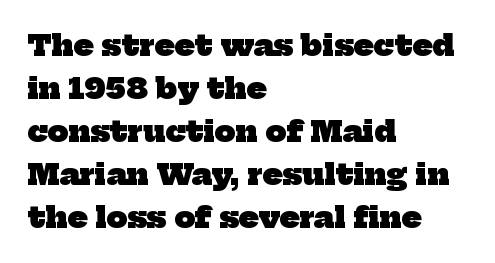
Q: Is the text bold? A: Yes.
Q: Is the typeface a serif or a sans-serif typeface? A: Serif.
Q: Is the text underlined? A: No.
Q: How is the paragraph aligned? A: Left-aligned.
Q: Is the spacing between letters normal or unusually wide? A: Normal.
Q: Is the spacing between lines tight, normal or loose? A: Normal.
Q: Width (condensed, normal, or wide)? A: Normal.
Q: Stroke contrast? A: Low.
Q: x-height? A: Medium.
Q: Monospaced? A: No.
